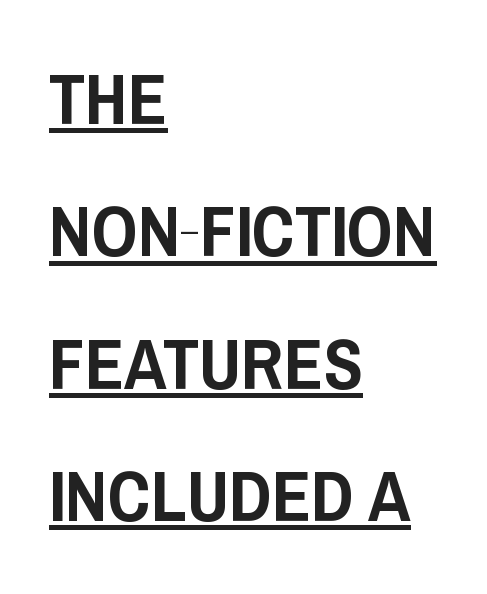
{"serif": "no", "italic": "no", "width": "condensed", "stroke_contrast": "low", "x_height": "large", "monospaced": "no", "underline": "yes", "align": "left", "line_spacing_ratio": 1.84, "letter_spacing": "normal", "letter_spacing_em": 0.0, "glyph_px": 72}
